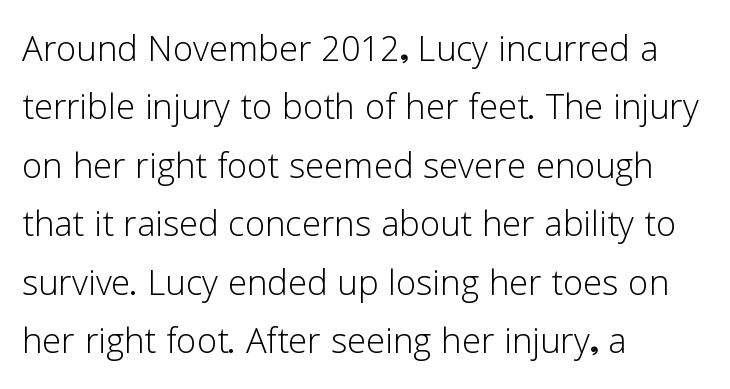
The image shows 46 px light sans-serif type, upright; set left-aligned, normal line spacing (1.27x), normal letter spacing, not underlined; low stroke contrast and a medium x-height.
